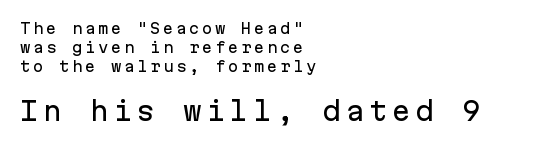
Q: Is the text italic (slanted)? A: No, it is upright.
Q: Is the text underlined? A: No.
Q: How is the paragraph aligned? A: Left-aligned.
Q: Is the spacing between lines tight, normal or loose? A: Normal.
Q: Which block of text is set in a larger size, the first (top) or the second (bottom)? A: The second (bottom) one.
